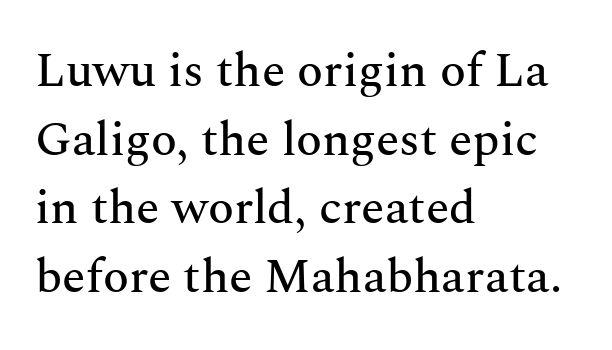
Q: Is the text italic (slanted)? A: No, it is upright.
Q: Is the typeface a serif or a sans-serif typeface? A: Serif.
Q: Is the text underlined? A: No.
Q: How is the paragraph aligned? A: Left-aligned.
Q: Is the spacing between letters normal or unusually wide? A: Normal.
Q: Is the spacing between lines tight, normal or loose? A: Normal.
Q: Width (condensed, normal, or wide)? A: Normal.
Q: Stroke contrast? A: Medium.
Q: x-height? A: Medium.
Q: Monospaced? A: No.
